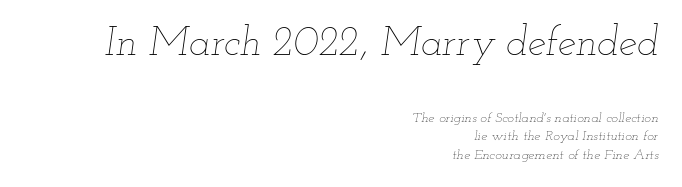
The paragraph shown leans on its right margin. You could call the tracking neutral — neither tight nor loose. Between these two stacked blocks, the higher one wins on size. Each row of text sits above clean, open space.
